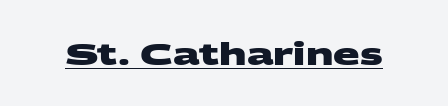
The image shows 31 px heavy, wide sans-serif type; set normal letter spacing, underlined; medium stroke contrast and a large x-height.
